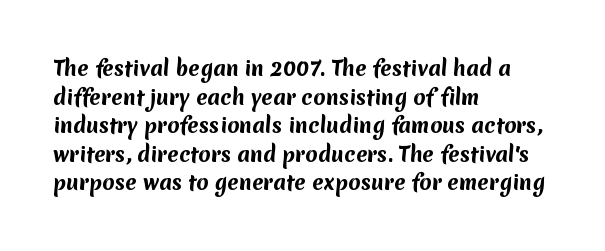
{"bold": "yes", "underline": "no", "align": "left", "line_spacing": "normal", "line_spacing_ratio": 1.43, "letter_spacing": "normal", "letter_spacing_em": 0.0, "glyph_px": 20}
